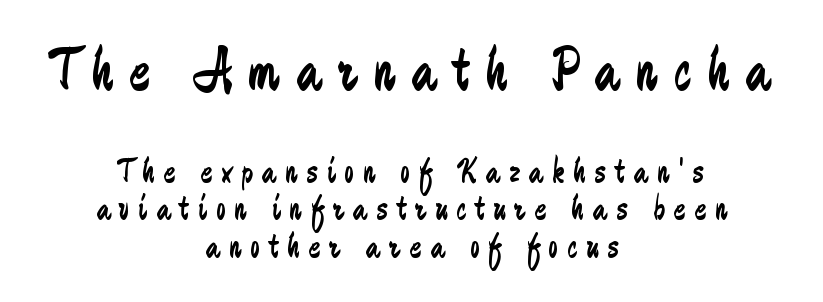
{"serif": "no", "bold": "no", "weight": "regular", "width": "condensed", "stroke_contrast": "low", "x_height": "medium", "monospaced": "no", "underline": "no", "align": "center", "line_spacing": "tight", "line_spacing_ratio": 1.06, "letter_spacing": "wide", "letter_spacing_em": 0.26, "larger_block": "first", "size_ratio": 1.77, "glyph_px": 62}
